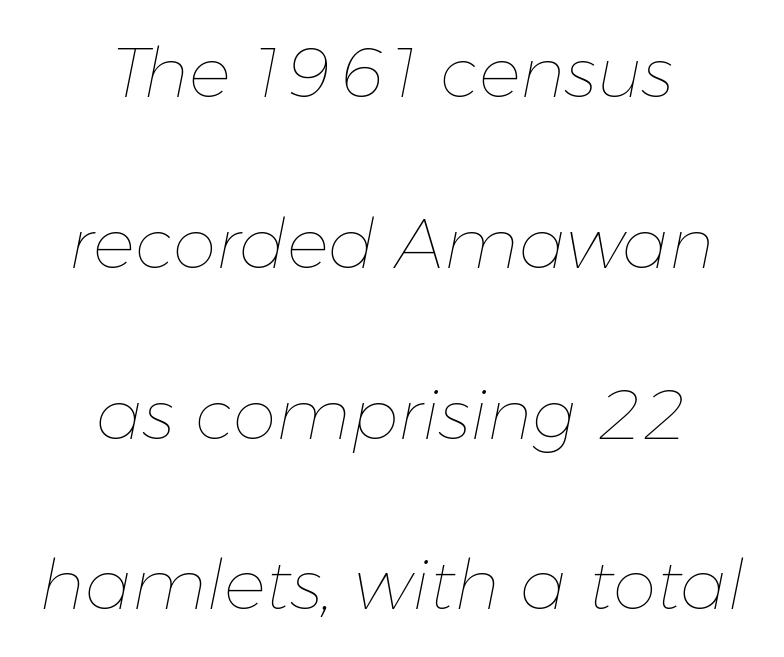
Q: Is the text bold? A: No.
Q: Is the text italic (slanted)? A: Yes, it leans right by about 11 degrees.
Q: Is the text underlined? A: No.
Q: How is the paragraph aligned? A: Centered.
Q: Is the spacing between letters normal or unusually wide? A: Normal.
Q: Is the spacing between lines tight, normal or loose? A: Loose.
Q: Width (condensed, normal, or wide)? A: Normal.
Q: Stroke contrast? A: Low.
Q: x-height? A: Medium.
Q: Monospaced? A: No.
